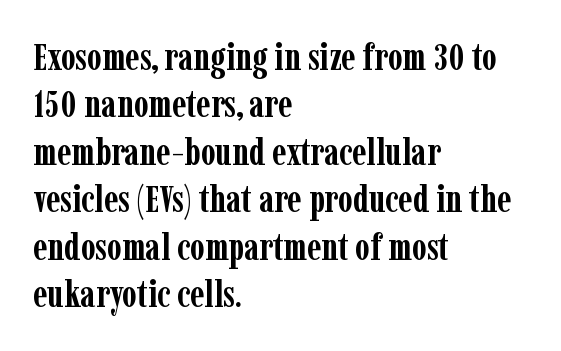
Q: Is the text bold? A: Yes.
Q: Is the text italic (slanted)? A: No, it is upright.
Q: Is the typeface a serif or a sans-serif typeface? A: Serif.
Q: Is the text underlined? A: No.
Q: How is the paragraph aligned? A: Left-aligned.
Q: Is the spacing between letters normal or unusually wide? A: Normal.
Q: Is the spacing between lines tight, normal or loose? A: Normal.
Q: Width (condensed, normal, or wide)? A: Condensed.
Q: Stroke contrast? A: Low.
Q: x-height? A: Medium.
Q: Monospaced? A: No.
